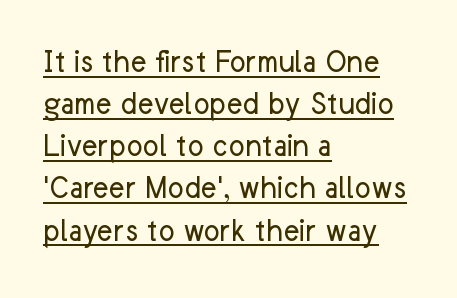
{"serif": "no", "italic": "no", "bold": "no", "weight": "regular", "width": "normal", "stroke_contrast": "low", "x_height": "medium", "monospaced": "no", "underline": "yes", "align": "left", "line_spacing_ratio": 1.24, "letter_spacing": "normal", "letter_spacing_em": 0.0, "glyph_px": 34}
